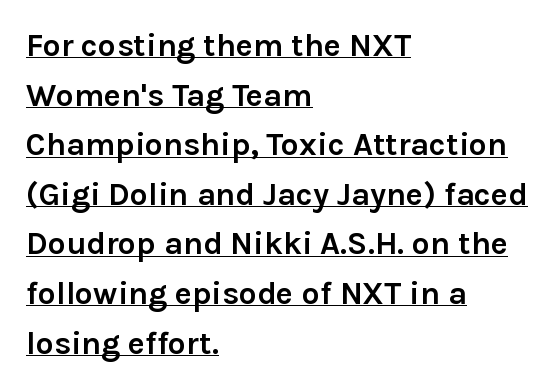
The passage shown stacks its lines at a standard gap. The text block is weighted toward the left margin, trailing off unevenly rightward. Caption: standard tracking, unaltered. The text was rendered using a sans face with plain stroke endings. If you drew a line through each stem, it would be perfectly vertical. Character widths vary here, with narrow letters taking less room than wide ones.
